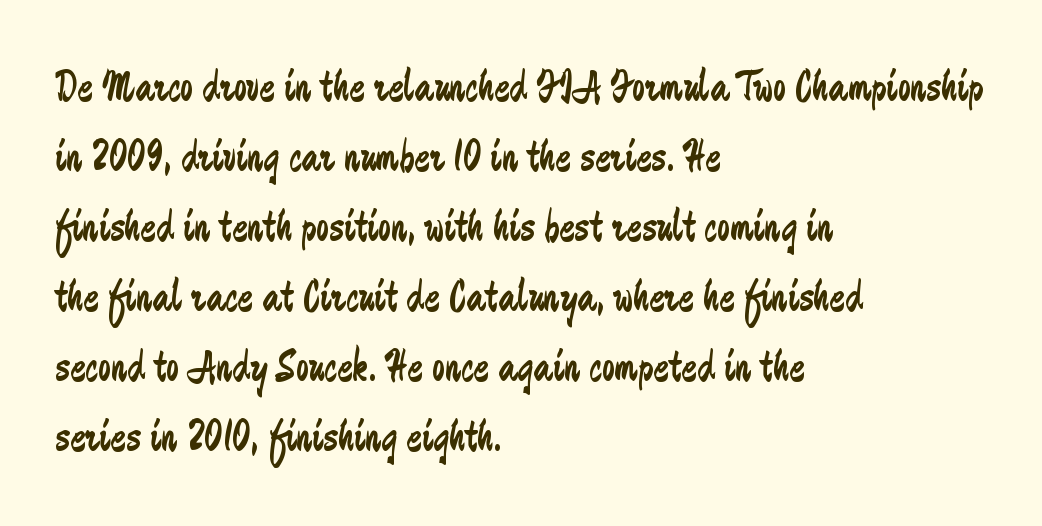
Q: Is the text bold? A: No.
Q: Is the text italic (slanted)? A: Yes.
Q: Is the typeface a serif or a sans-serif typeface? A: Sans-serif.
Q: Is the text underlined? A: No.
Q: How is the paragraph aligned? A: Left-aligned.
Q: Is the spacing between letters normal or unusually wide? A: Normal.
Q: Is the spacing between lines tight, normal or loose? A: Normal.
Q: Width (condensed, normal, or wide)? A: Condensed.
Q: Stroke contrast? A: Low.
Q: x-height? A: Small.
Q: Monospaced? A: No.
